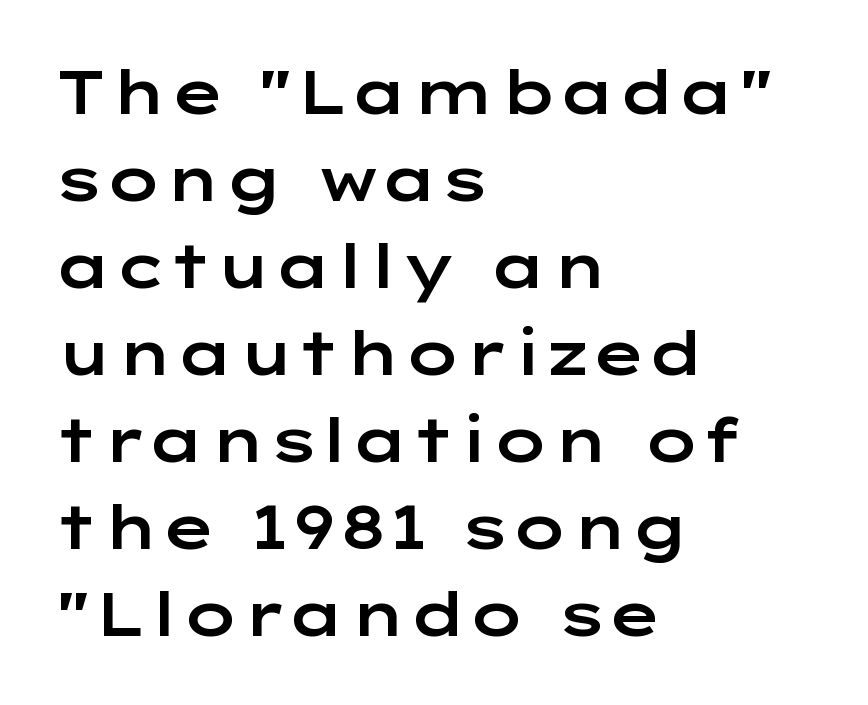
Q: Is the text italic (slanted)? A: No, it is upright.
Q: Is the typeface a serif or a sans-serif typeface? A: Sans-serif.
Q: Is the text underlined? A: No.
Q: How is the paragraph aligned? A: Left-aligned.
Q: Is the spacing between letters normal or unusually wide? A: Normal.
Q: Is the spacing between lines tight, normal or loose? A: Normal.
Q: Width (condensed, normal, or wide)? A: Wide.
Q: Stroke contrast? A: Low.
Q: x-height? A: Medium.
Q: Monospaced? A: No.
